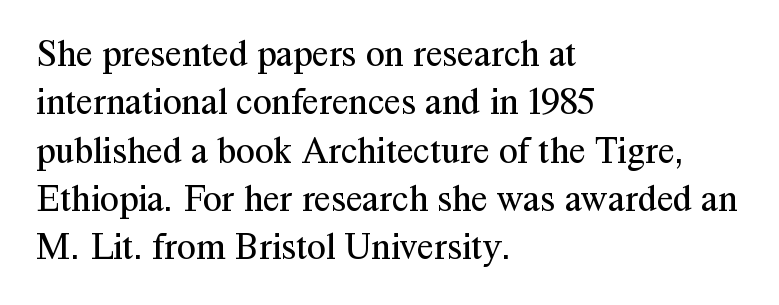
{"serif": "yes", "italic": "no", "bold": "no", "weight": "regular", "width": "normal", "stroke_contrast": "medium", "x_height": "medium", "monospaced": "no", "underline": "no", "align": "left", "line_spacing": "normal", "line_spacing_ratio": 1.27, "letter_spacing": "normal", "letter_spacing_em": 0.0, "glyph_px": 38}
